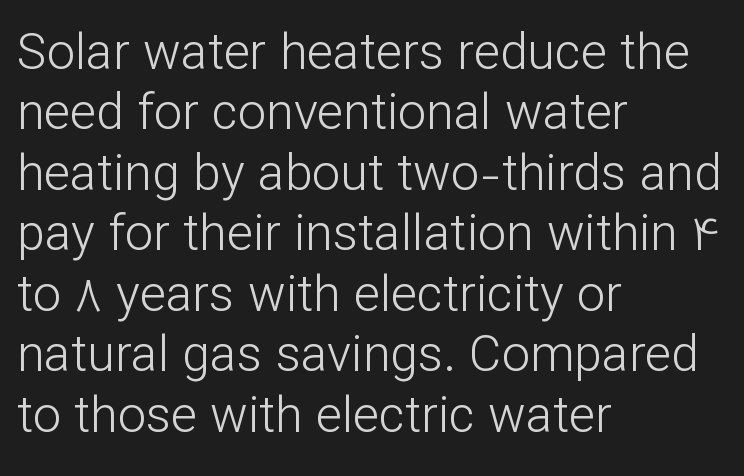
{"serif": "no", "italic": "no", "bold": "no", "weight": "light", "width": "normal", "stroke_contrast": "low", "x_height": "medium", "monospaced": "no", "underline": "no", "align": "left", "line_spacing_ratio": 1.21, "letter_spacing": "normal", "letter_spacing_em": 0.0, "glyph_px": 50}
